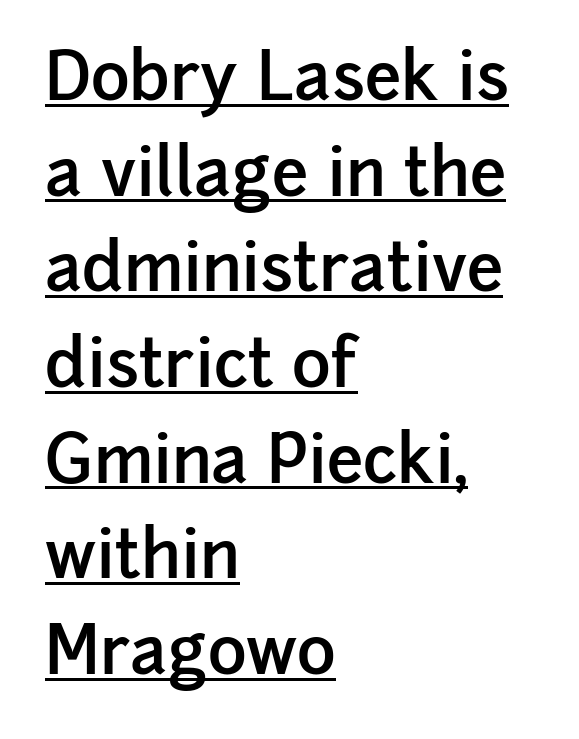
{"serif": "no", "italic": "no", "bold": "semi", "weight": "semibold", "width": "normal", "stroke_contrast": "low", "x_height": "medium", "monospaced": "no", "underline": "yes", "align": "left", "line_spacing": "normal", "line_spacing_ratio": 1.45, "letter_spacing": "normal", "letter_spacing_em": 0.0, "glyph_px": 66}
